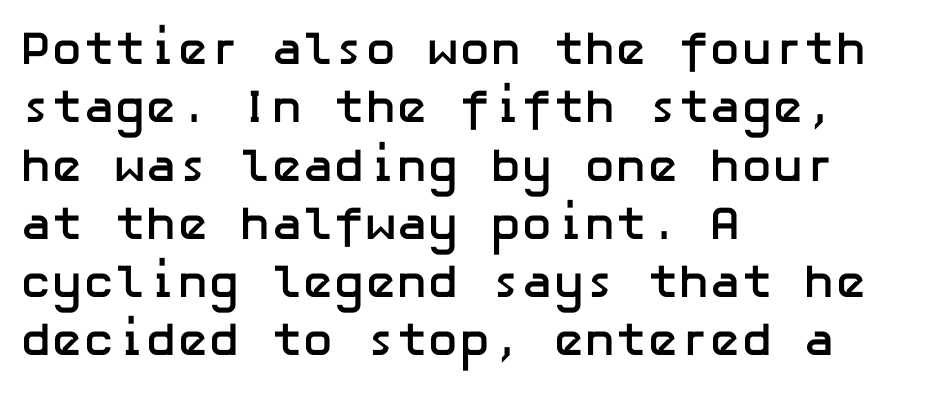
The image shows 47 px semibold sans-serif type, upright; set left-aligned, line spacing 1.24x, normal letter spacing, not underlined; low stroke contrast and a medium x-height.
